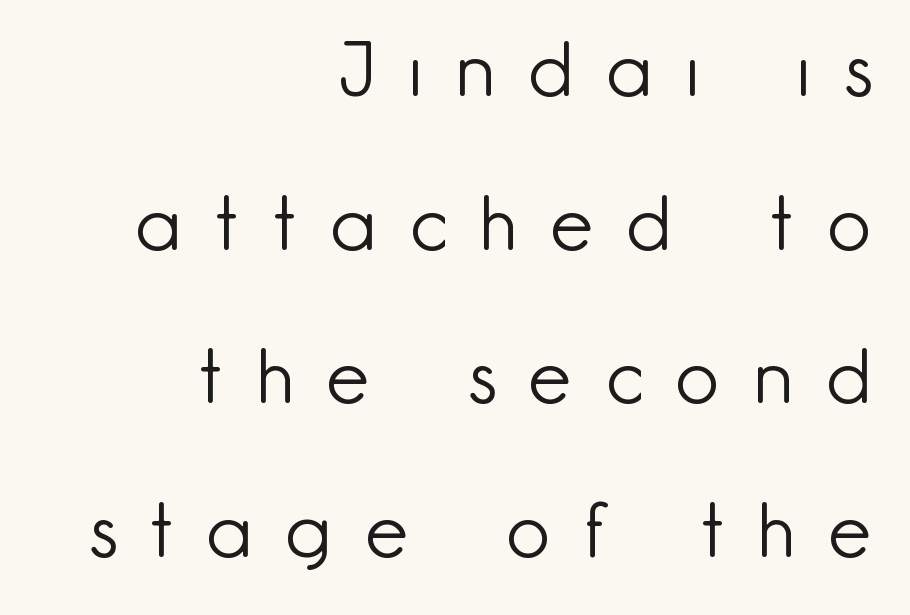
The image shows 76 px light sans-serif type, upright; set right-aligned, loose line spacing (2.02x), unusually wide letter spacing (+0.45 em), not underlined; low stroke contrast and a small x-height.
